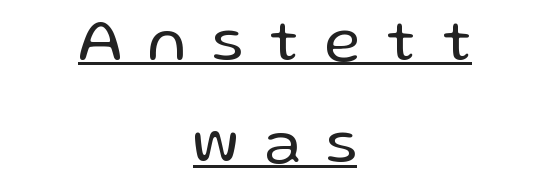
Q: Is the text bold? A: No.
Q: Is the text italic (slanted)? A: No, it is upright.
Q: Is the typeface a serif or a sans-serif typeface? A: Sans-serif.
Q: Is the text underlined? A: Yes.
Q: How is the paragraph aligned? A: Centered.
Q: Is the spacing between letters normal or unusually wide? A: Unusually wide.
Q: Is the spacing between lines tight, normal or loose? A: Normal.
Q: Width (condensed, normal, or wide)? A: Normal.
Q: Stroke contrast? A: Low.
Q: x-height? A: Medium.
Q: Monospaced? A: No.
